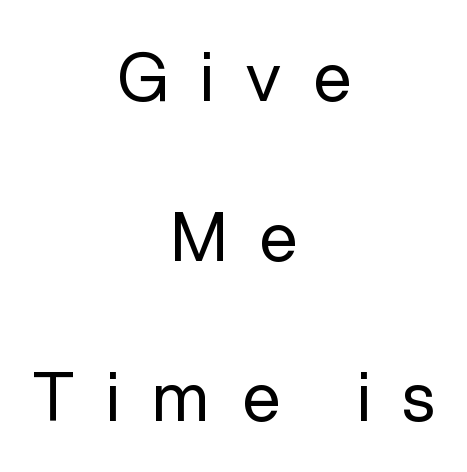
What kind of face is this? One without serifs — a sans. Tracking here is generous; glyphs stand well apart from one another. Regarding leading, the lines here are spaced well apart. The specimen reads as upright at a glance. The rendering uses natural spacing where letterforms have individual widths. Nobody drew a line under any word here.
